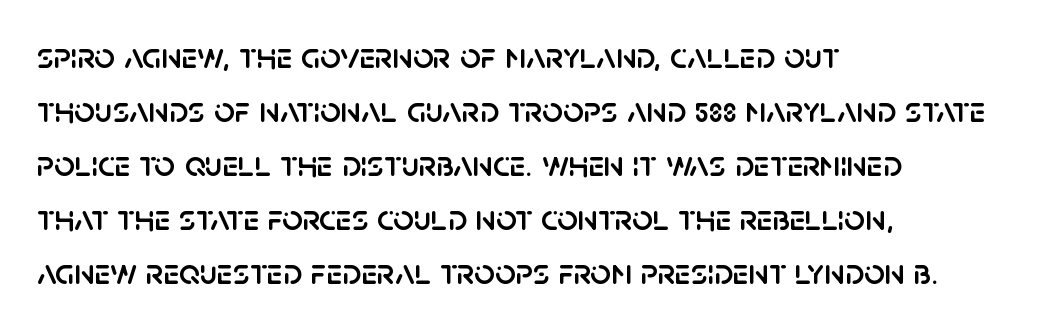
Font category for this specimen: sans-serif. What's the leading like? Ordinary, nothing unusual. Here the designer chose a conventional face with non-uniform glyph widths. Rule under the text: the space is simply empty. Do the letters lean? They stand straight. Here the glyphs are tracked normally, forming tight word shapes.
